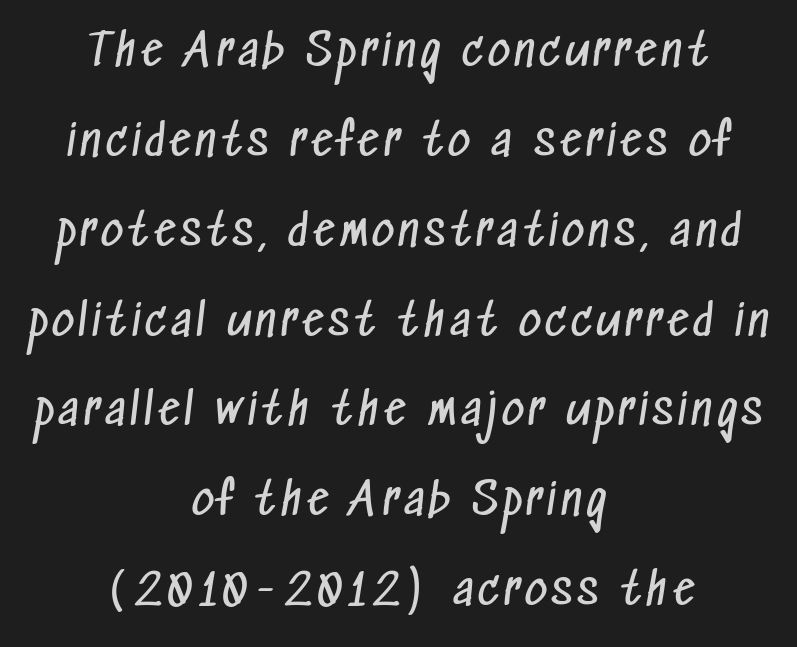
The image shows 43 px regular-weight, condensed sans-serif type; set centered, loose line spacing (2.09x), not underlined; low stroke contrast and a medium x-height.
